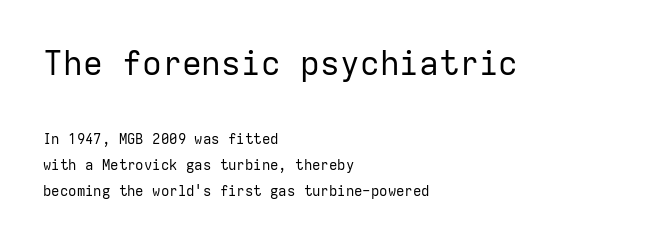
Weight: regular or lighter. Inter-character spacing is left at the font's built-in metrics. The face used here is a sans, in the tradition of grotesques and geometrics. The strip under each line holds only bare page.
